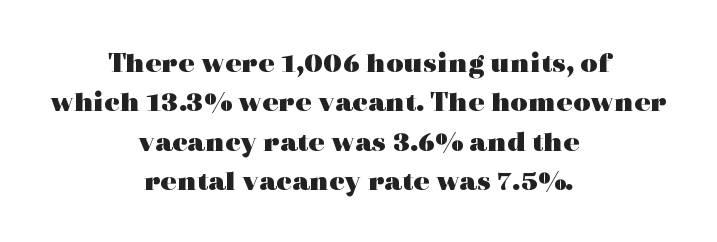
Designer's note — italics off, roman on. The rendering positions every line midway between the sides. The rendering uses natural spacing where letterforms have individual widths. Letter spacing: default. Typographically, this falls in the serif category.
